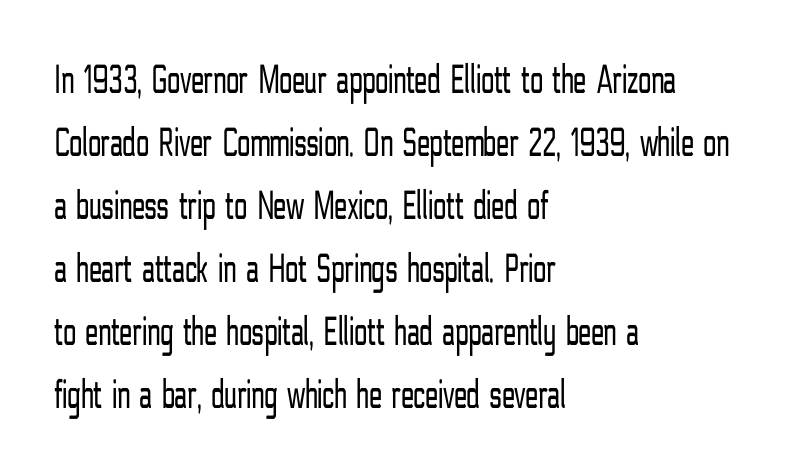
Q: Is the text bold? A: No.
Q: Is the text italic (slanted)? A: No, it is upright.
Q: Is the typeface a serif or a sans-serif typeface? A: Sans-serif.
Q: Is the text underlined? A: No.
Q: How is the paragraph aligned? A: Left-aligned.
Q: Is the spacing between letters normal or unusually wide? A: Normal.
Q: Is the spacing between lines tight, normal or loose? A: Normal.
Q: Width (condensed, normal, or wide)? A: Condensed.
Q: Stroke contrast? A: Low.
Q: x-height? A: Medium.
Q: Monospaced? A: No.
